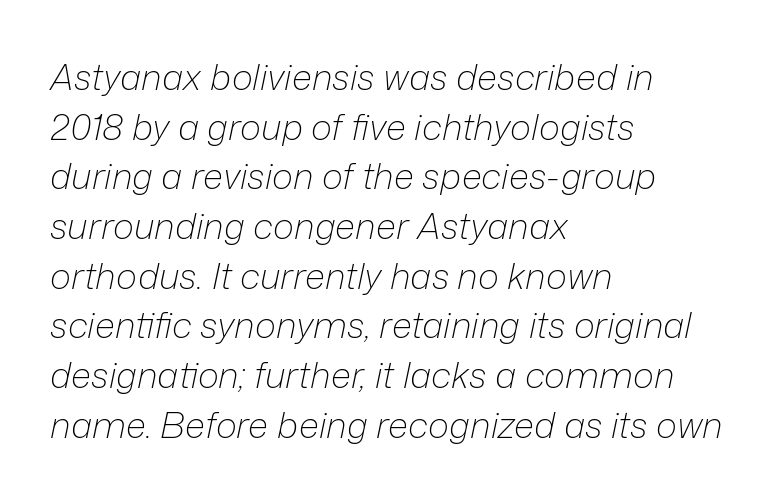
{"italic": "yes", "lean": "right", "slant_degrees": 12, "bold": "no", "weight": "light", "width": "normal", "stroke_contrast": "low", "x_height": "medium", "monospaced": "no", "underline": "no", "align": "left", "line_spacing": "normal", "line_spacing_ratio": 1.38, "letter_spacing": "normal", "letter_spacing_em": 0.0, "glyph_px": 36}
